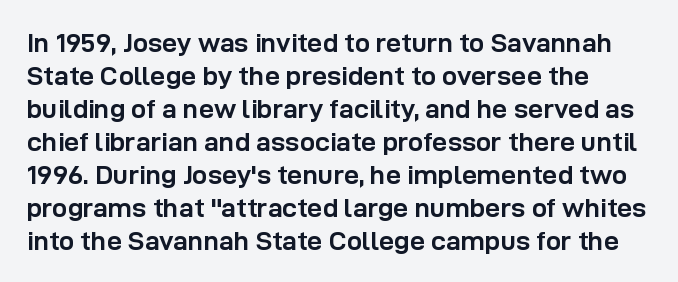
Q: Is the text bold? A: Yes.
Q: Is the text italic (slanted)? A: No, it is upright.
Q: Is the text underlined? A: No.
Q: Is the spacing between letters normal or unusually wide? A: Normal.
